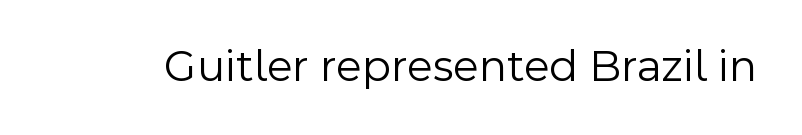
Q: Is the text bold? A: No.
Q: Is the text italic (slanted)? A: No, it is upright.
Q: Is the typeface a serif or a sans-serif typeface? A: Sans-serif.
Q: Is the text underlined? A: No.
Q: Is the spacing between letters normal or unusually wide? A: Normal.
Q: Width (condensed, normal, or wide)? A: Normal.
Q: x-height? A: Medium.
Q: Monospaced? A: No.
